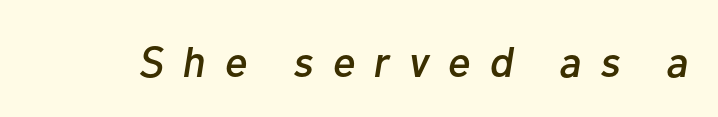
What stands out about the letter spacing? Its width — letters are far apart. The glyphs look as if they've been sheared to an angle. A typesetter would call this proportional, since set widths differ per character. Descenders hang freely into open space.
